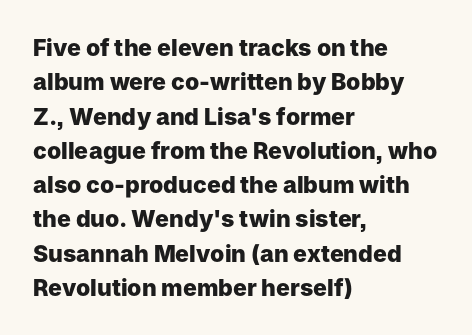
The space directly below the letters is spotless. Interline gaps are of average width in this sample. Ascenders rise straight up at ninety degrees. The rendering anchors every line to the left-hand side. The horizontal fit of the characters is conventional and even. The sample has been set heavy, in full bold.
